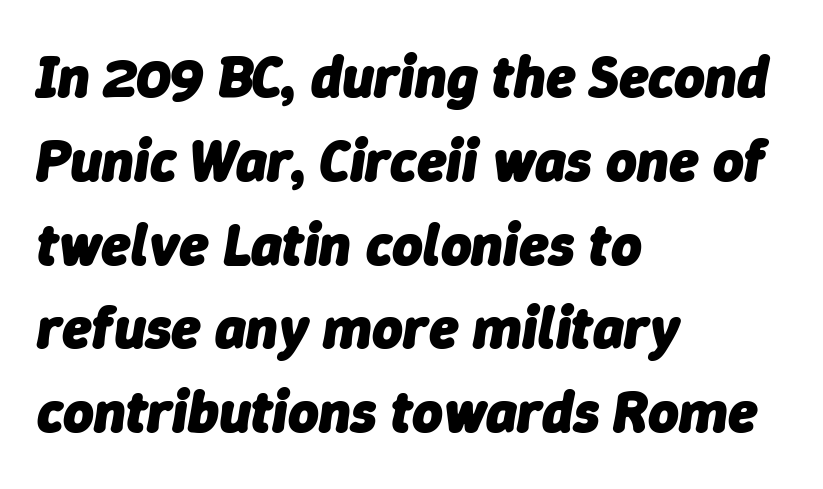
Q: Is the text bold? A: Yes.
Q: Is the text italic (slanted)? A: Yes, it leans right by about 9 degrees.
Q: Is the text underlined? A: No.
Q: How is the paragraph aligned? A: Left-aligned.
Q: Is the spacing between letters normal or unusually wide? A: Normal.
Q: Is the spacing between lines tight, normal or loose? A: Normal.
Q: Width (condensed, normal, or wide)? A: Normal.
Q: Stroke contrast? A: Low.
Q: x-height? A: Medium.
Q: Monospaced? A: No.
